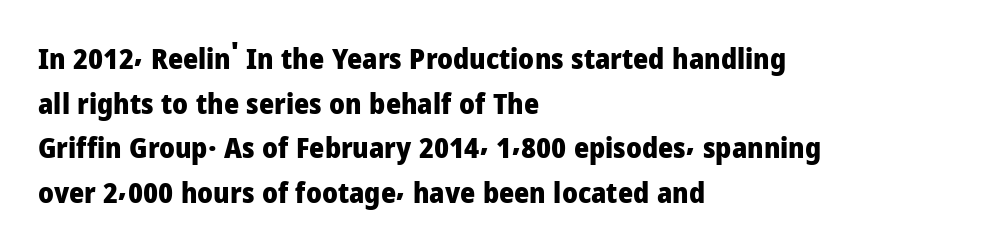
The image shows 29 px heavy sans-serif type, upright; set left-aligned, normal line spacing (1.54x), normal letter spacing, not underlined; low stroke contrast and a medium x-height.
